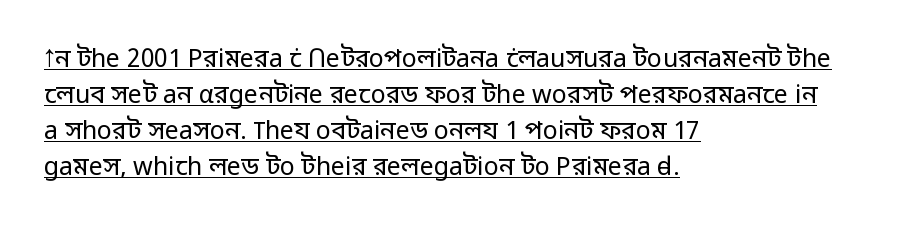
Q: Is the text bold? A: No.
Q: Is the text italic (slanted)? A: No, it is upright.
Q: Is the text underlined? A: Yes.
Q: How is the paragraph aligned? A: Left-aligned.
Q: Is the spacing between letters normal or unusually wide? A: Normal.
Q: Is the spacing between lines tight, normal or loose? A: Normal.
